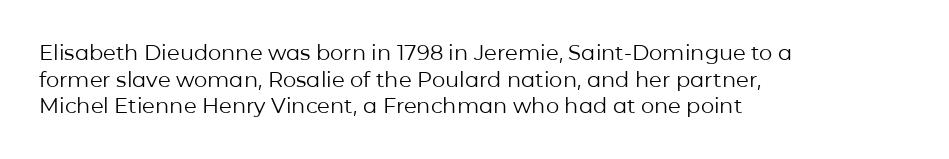
Q: Is the text bold? A: No.
Q: Is the text italic (slanted)? A: No, it is upright.
Q: Is the text underlined? A: No.
Q: How is the paragraph aligned? A: Left-aligned.
Q: Is the spacing between letters normal or unusually wide? A: Normal.
Q: Is the spacing between lines tight, normal or loose? A: Normal.
